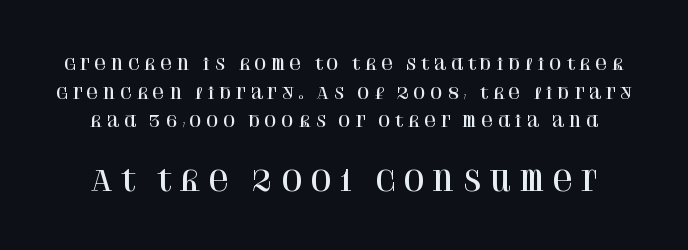
Q: Is the text italic (slanted)? A: No, it is upright.
Q: Is the typeface a serif or a sans-serif typeface? A: Serif.
Q: Is the text underlined? A: No.
Q: Is the spacing between letters normal or unusually wide? A: Unusually wide.
Q: Which block of text is set in a larger size, the first (top) or the second (bottom)? A: The second (bottom) one.
Q: Width (condensed, normal, or wide)? A: Normal.
Q: Stroke contrast? A: High.
Q: x-height? A: Large.
Q: Monospaced? A: No.
